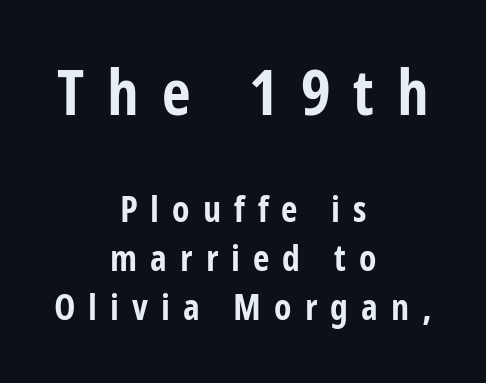
{"serif": "no", "italic": "no", "bold": "yes", "weight": "bold", "width": "condensed", "stroke_contrast": "low", "x_height": "medium", "monospaced": "no", "underline": "no", "align": "center", "line_spacing": "normal", "line_spacing_ratio": 1.35, "letter_spacing": "wide", "letter_spacing_em": 0.36, "larger_block": "first", "size_ratio": 1.75, "glyph_px": 63}
